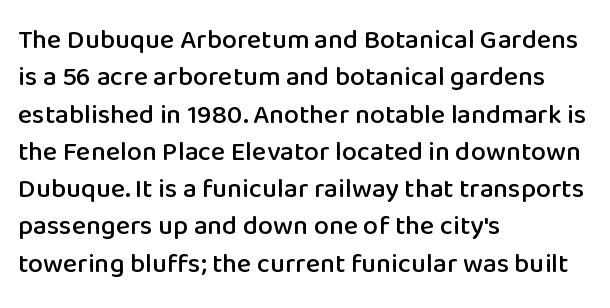
Normally led — the rows are evenly, conventionally spaced. Letter spacing: default. This is the regular roman posture of the typeface. Clear beneath every line of the passage. This rendering uses left alignment, leaving the right contour irregular.
